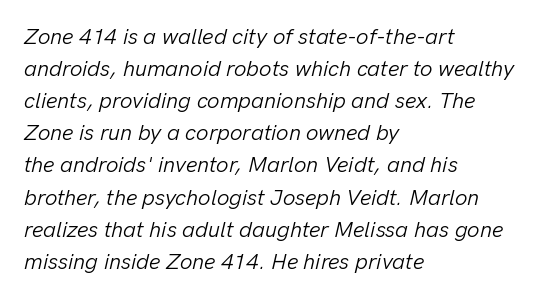
The leading is moderate, giving the passage an even texture. The font's italic variant was chosen for this text. Which margin do the lines hug? The left one — the right edge is uneven. The specimen omits any rule beneath the text block's lines.
